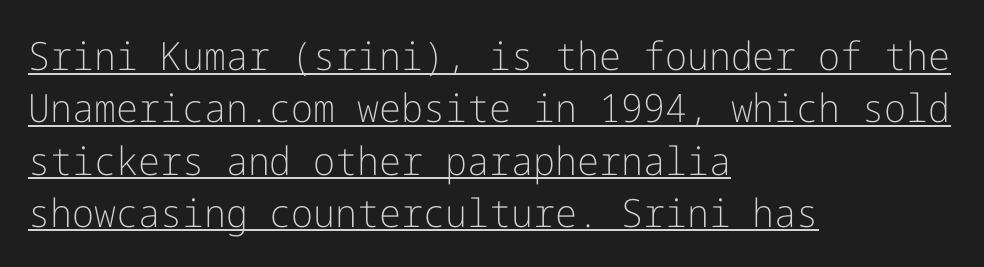
Q: Is the text bold? A: No.
Q: Is the text italic (slanted)? A: No, it is upright.
Q: Is the typeface a serif or a sans-serif typeface? A: Sans-serif.
Q: Is the text underlined? A: Yes.
Q: How is the paragraph aligned? A: Left-aligned.
Q: Is the spacing between letters normal or unusually wide? A: Normal.
Q: Is the spacing between lines tight, normal or loose? A: Normal.
Q: Width (condensed, normal, or wide)? A: Normal.
Q: Stroke contrast? A: Low.
Q: x-height? A: Medium.
